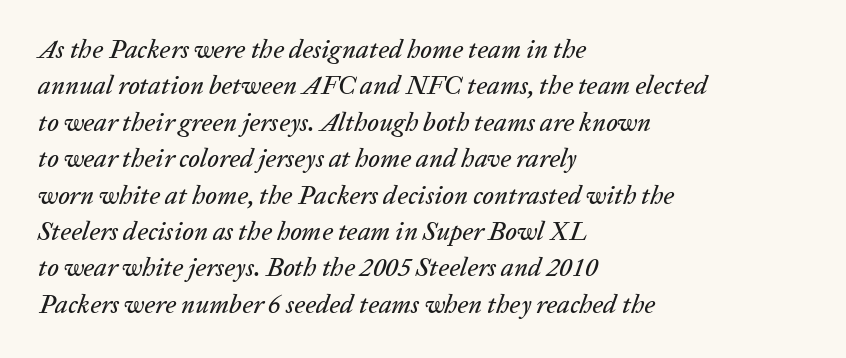
The image shows 26 px text type, italic (leaning right); set left-aligned, normal line spacing (1.4x), normal letter spacing, not underlined.
